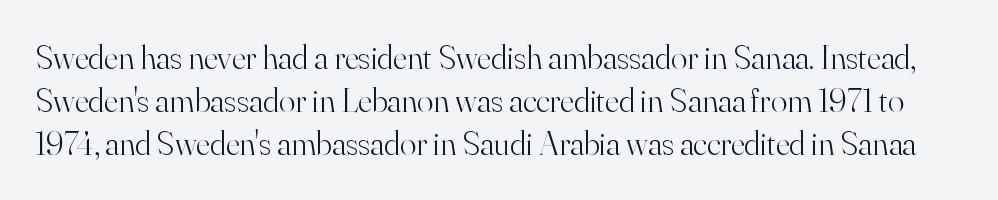
The image shows 34 px light serif type, upright; set normal line spacing (1.27x), normal letter spacing, not underlined; high stroke contrast and a small x-height.
